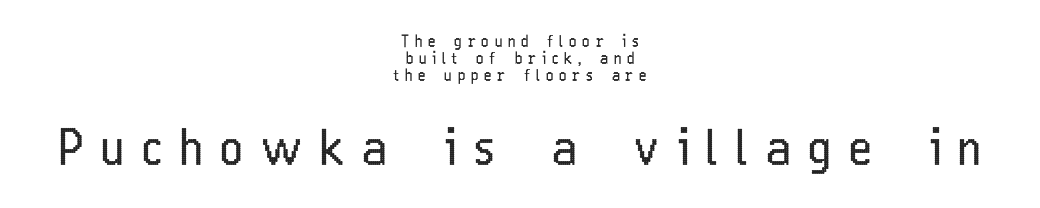
{"serif": "no", "italic": "no", "bold": "no", "weight": "regular", "width": "condensed", "stroke_contrast": "low", "x_height": "medium", "monospaced": "no", "underline": "no", "align": "center", "line_spacing": "tight", "line_spacing_ratio": 1.05, "letter_spacing": "wide", "letter_spacing_em": 0.36, "larger_block": "second", "size_ratio": 3.06, "glyph_px": 49}
